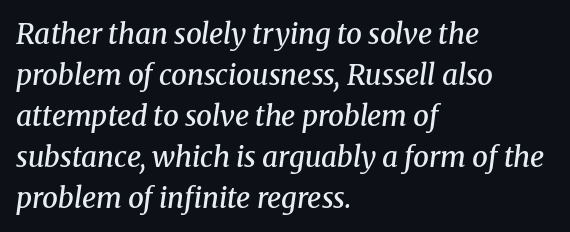
The rendering applies a slant to the glyphs. Caption: standard tracking, unaltered. Underlining? Definitely not there. Notice the strokes are somewhat thickened but not fully heavy: this is a semibold.
